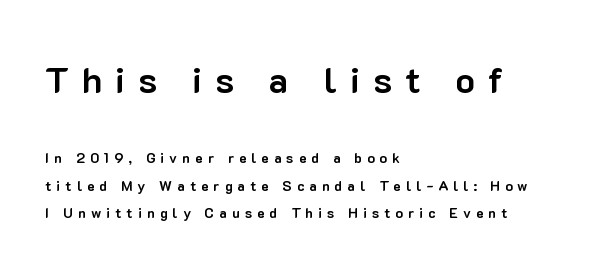
The image shows 36 px bold sans-serif type, upright; set left-aligned, loose line spacing (1.96x), unusually wide letter spacing (+0.36 em), not underlined; the first (top) block is 2.57x larger; low stroke contrast and a medium x-height.
